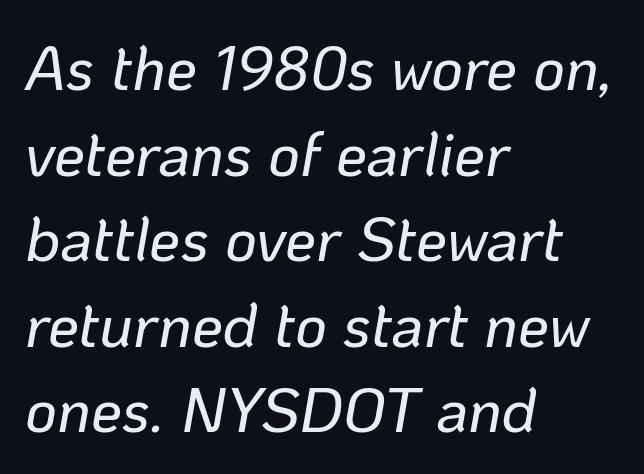
{"italic": "yes", "lean": "right", "slant_degrees": 10, "width": "normal", "stroke_contrast": "low", "x_height": "medium", "monospaced": "no", "underline": "no", "align": "left", "line_spacing": "normal", "line_spacing_ratio": 1.38, "letter_spacing": "normal", "letter_spacing_em": 0.0, "glyph_px": 62}
